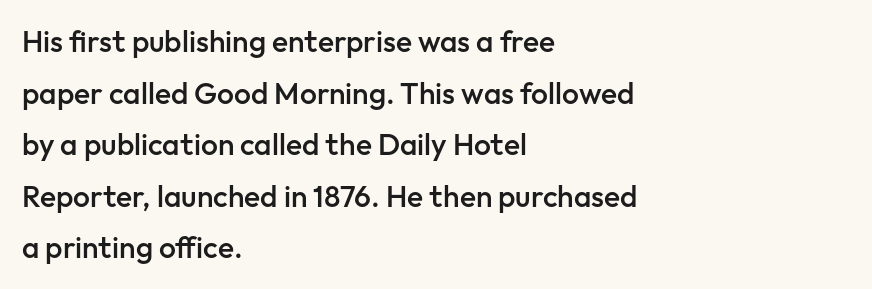
Short and long lines alike share a common starting point at left. The gap between lines stays unmarked. Italic: no, the glyphs are upright roman. You could call the tracking neutral — neither tight nor loose. The rendering uses natural spacing where letterforms have individual widths.
